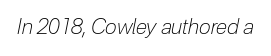
Q: Is the text bold? A: No.
Q: Is the text italic (slanted)? A: Yes, it leans right by about 12 degrees.
Q: Is the text underlined? A: No.
Q: Is the spacing between letters normal or unusually wide? A: Normal.
